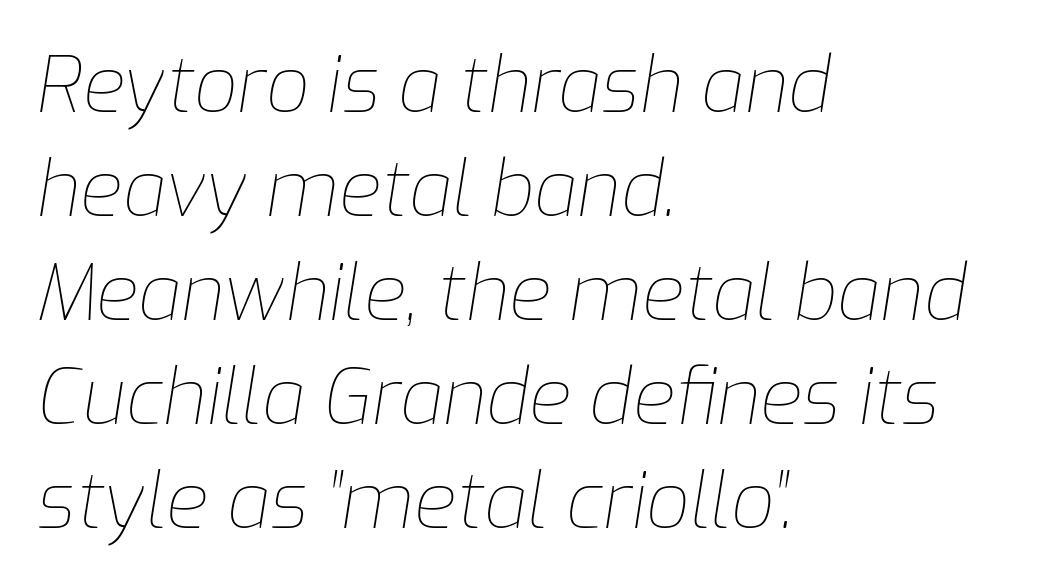
The image shows 77 px thin type, italic (leaning right); set left-aligned, normal line spacing (1.35x), normal letter spacing, not underlined; low stroke contrast and a medium x-height.
